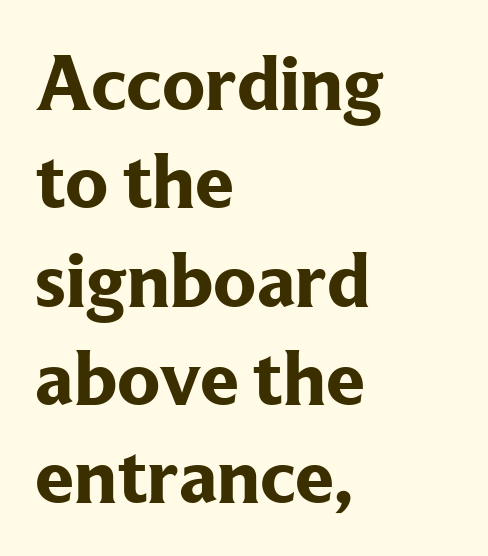
Q: Is the text bold? A: Yes.
Q: Is the text italic (slanted)? A: No, it is upright.
Q: Is the typeface a serif or a sans-serif typeface? A: Serif.
Q: Is the text underlined? A: No.
Q: How is the paragraph aligned? A: Left-aligned.
Q: Is the spacing between letters normal or unusually wide? A: Normal.
Q: Is the spacing between lines tight, normal or loose? A: Normal.
Q: Width (condensed, normal, or wide)? A: Normal.
Q: Stroke contrast? A: Low.
Q: x-height? A: Medium.
Q: Monospaced? A: No.
